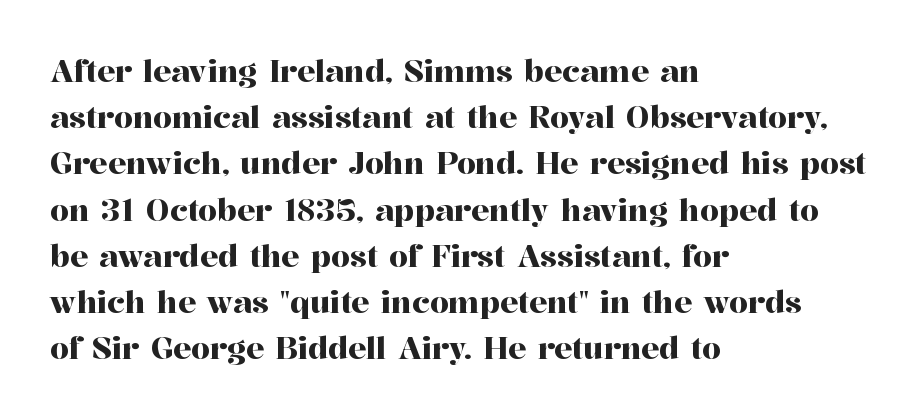
The image shows 30 px serif type, upright; set left-aligned, normal line spacing (1.54x), normal letter spacing, not underlined; high stroke contrast and a medium x-height.
